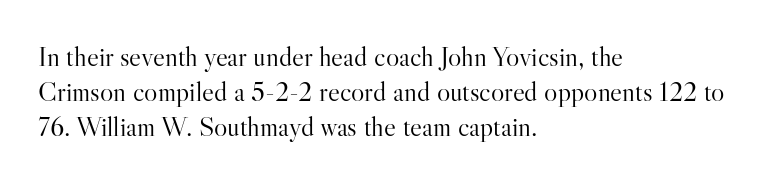
{"serif": "yes", "italic": "no", "bold": "no", "weight": "light", "width": "normal", "stroke_contrast": "high", "x_height": "small", "monospaced": "no", "underline": "no", "align": "left", "line_spacing": "normal", "line_spacing_ratio": 1.25, "letter_spacing": "normal", "letter_spacing_em": 0.0, "glyph_px": 28}
